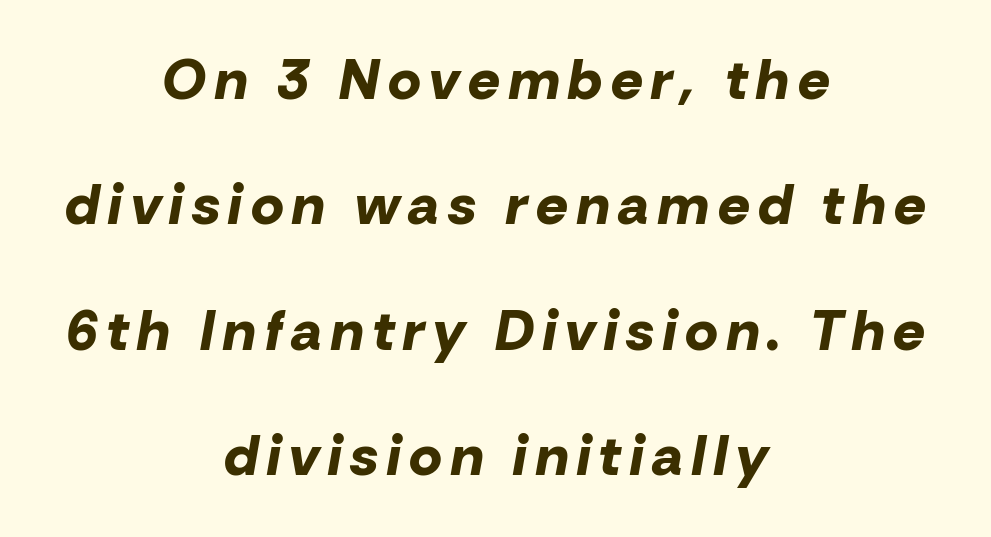
{"italic": "yes", "lean": "right", "slant_degrees": 10, "bold": "yes", "weight": "bold", "width": "normal", "stroke_contrast": "low", "x_height": "medium", "monospaced": "no", "underline": "no", "align": "center", "line_spacing": "loose", "line_spacing_ratio": 2.24, "glyph_px": 56}
